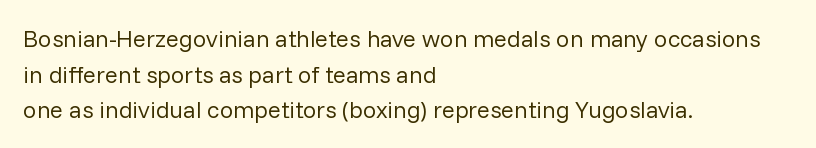
Q: Is the text bold? A: No.
Q: Is the text italic (slanted)? A: No, it is upright.
Q: Is the text underlined? A: No.
Q: How is the paragraph aligned? A: Left-aligned.
Q: Is the spacing between letters normal or unusually wide? A: Normal.
Q: Is the spacing between lines tight, normal or loose? A: Normal.
